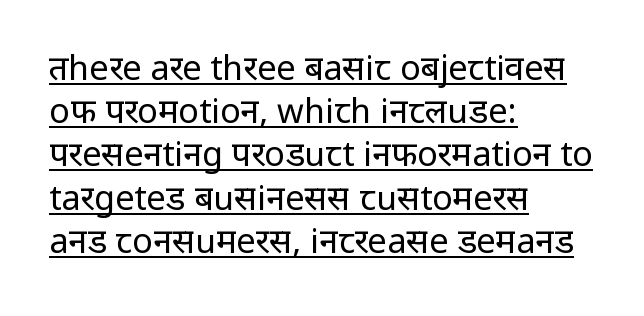
The image shows 34 px regular-weight sans-serif type, upright; set left-aligned, normal line spacing (1.27x), normal letter spacing, underlined; low stroke contrast and a medium x-height.
